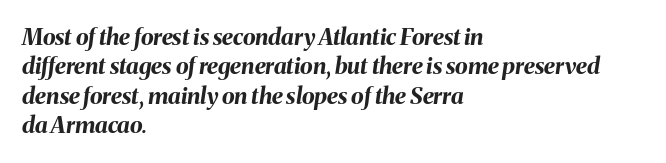
The image shows 23 px bold type, italic (leaning right); set left-aligned, normal line spacing (1.28x), normal letter spacing, not underlined.
